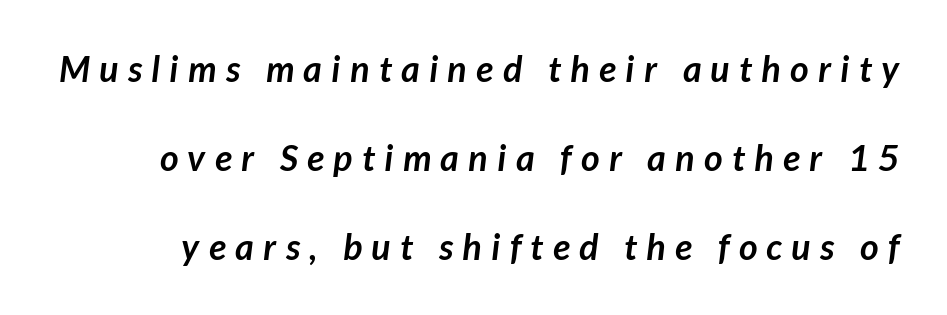
The image shows 36 px semibold sans-serif type; set loose line spacing (2.47x), unusually wide letter spacing (+0.26 em), not underlined; low stroke contrast and a medium x-height.
